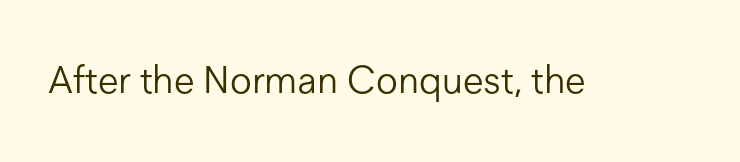
The image shows 38 px light sans-serif type, upright; set normal letter spacing, not underlined; low stroke contrast and a medium x-height.
